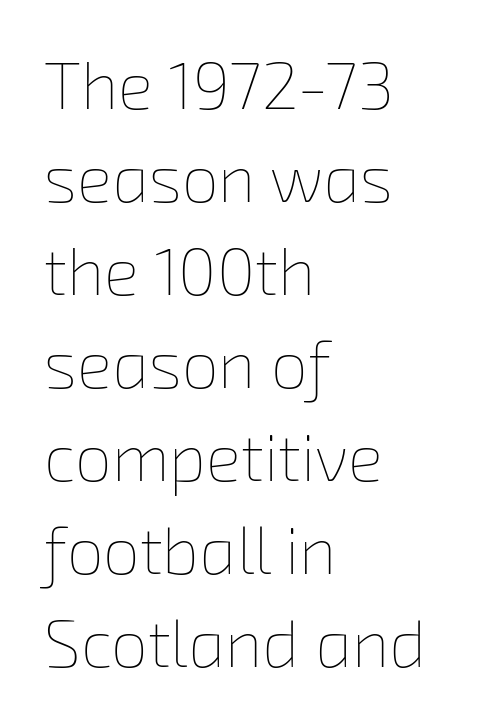
Q: Is the text bold? A: No.
Q: Is the text underlined? A: No.
Q: How is the paragraph aligned? A: Left-aligned.
Q: Is the spacing between letters normal or unusually wide? A: Normal.
Q: Is the spacing between lines tight, normal or loose? A: Normal.
Q: Width (condensed, normal, or wide)? A: Normal.
Q: Stroke contrast? A: Low.
Q: x-height? A: Medium.
Q: Monospaced? A: No.
